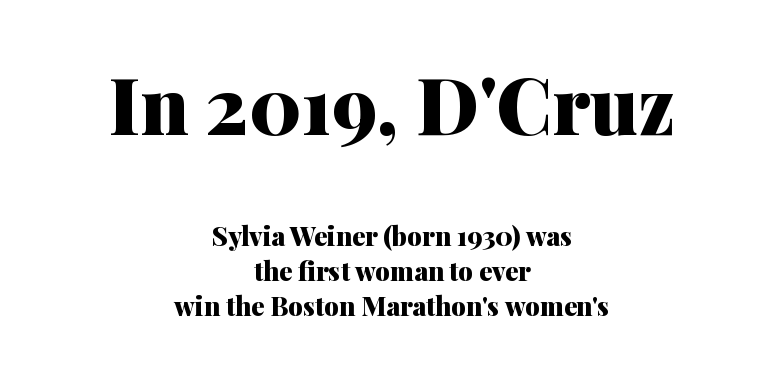
The image shows 78 px heavy serif type, upright; set centered, normal line spacing (1.34x), normal letter spacing, not underlined; the first (top) block is 3.0x larger; medium stroke contrast and a medium x-height.
